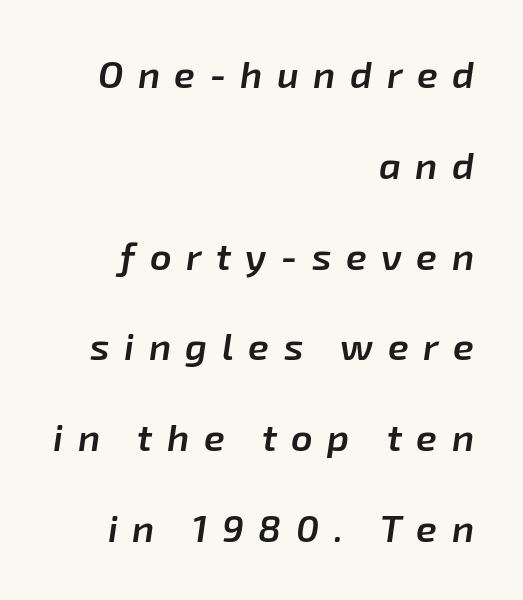
Q: Is the text bold? A: Semi-bold.
Q: Is the text italic (slanted)? A: Yes, it leans right by about 8 degrees.
Q: Is the text underlined? A: No.
Q: How is the paragraph aligned? A: Right-aligned.
Q: Is the spacing between letters normal or unusually wide? A: Unusually wide.
Q: Is the spacing between lines tight, normal or loose? A: Loose.
Q: Width (condensed, normal, or wide)? A: Normal.
Q: Stroke contrast? A: Low.
Q: x-height? A: Medium.
Q: Monospaced? A: No.
